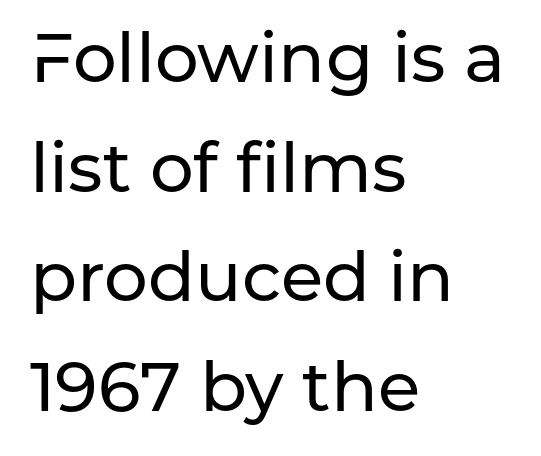
{"serif": "no", "italic": "no", "width": "normal", "stroke_contrast": "low", "x_height": "medium", "monospaced": "no", "underline": "no", "align": "left", "line_spacing": "normal", "line_spacing_ratio": 1.59, "letter_spacing": "normal", "letter_spacing_em": 0.0, "glyph_px": 69}
